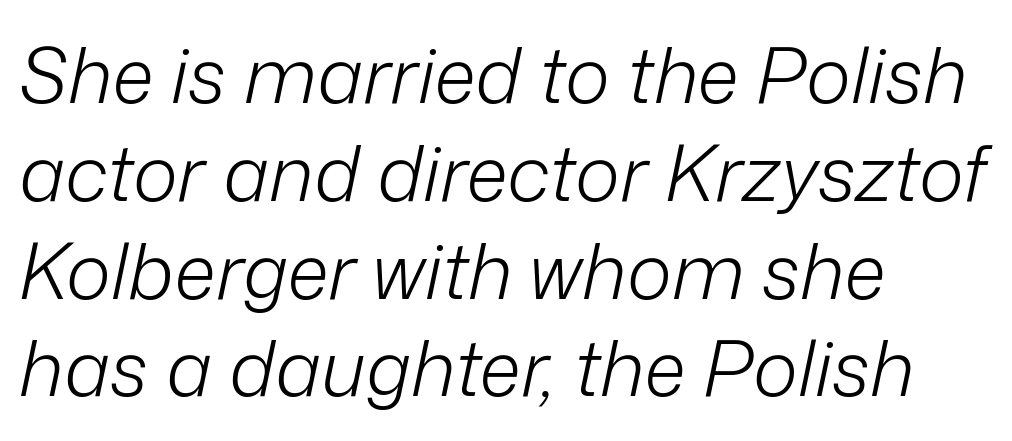
The image shows 77 px light type, italic (leaning right); set left-aligned, normal line spacing (1.27x), normal letter spacing, not underlined; low stroke contrast and a medium x-height.
